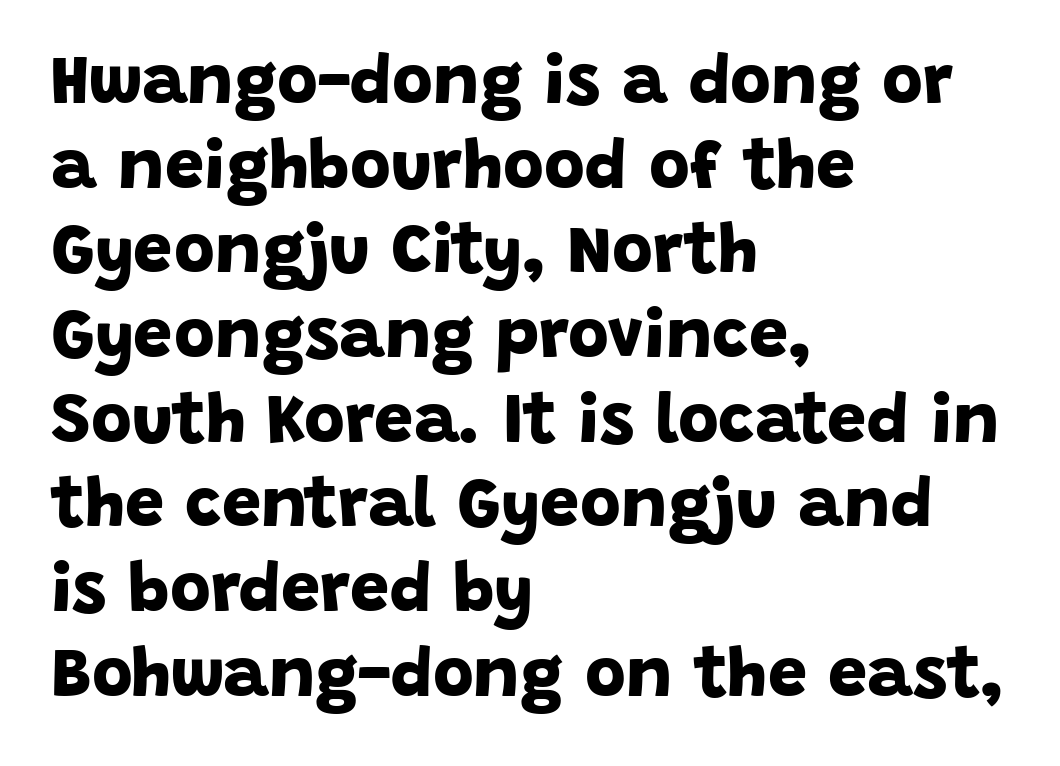
Q: Is the text bold? A: Yes.
Q: Is the typeface a serif or a sans-serif typeface? A: Sans-serif.
Q: Is the text underlined? A: No.
Q: How is the paragraph aligned? A: Left-aligned.
Q: Is the spacing between letters normal or unusually wide? A: Normal.
Q: Width (condensed, normal, or wide)? A: Normal.
Q: Stroke contrast? A: Low.
Q: x-height? A: Large.
Q: Monospaced? A: No.
